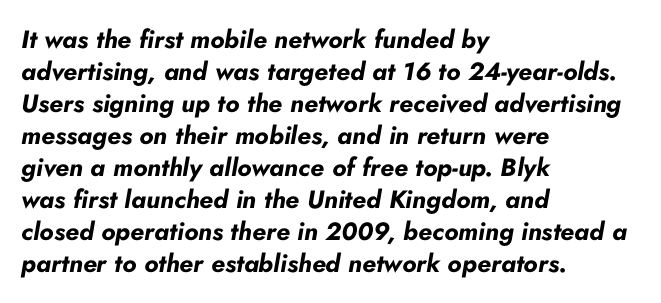
{"italic": "yes", "lean": "right", "slant_degrees": 10, "bold": "yes", "underline": "no", "align": "left", "line_spacing": "normal", "line_spacing_ratio": 1.28, "letter_spacing": "normal", "letter_spacing_em": 0.0, "glyph_px": 25}
